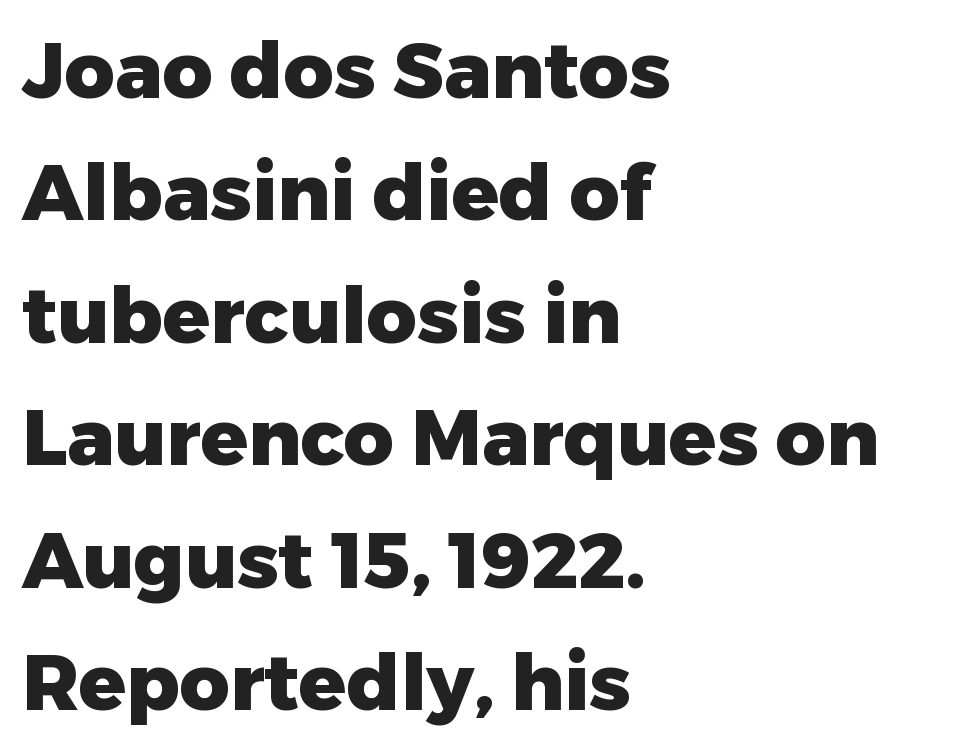
The image shows 78 px heavy sans-serif type, upright; set left-aligned, normal line spacing (1.57x), normal letter spacing, not underlined; low stroke contrast and a medium x-height.
